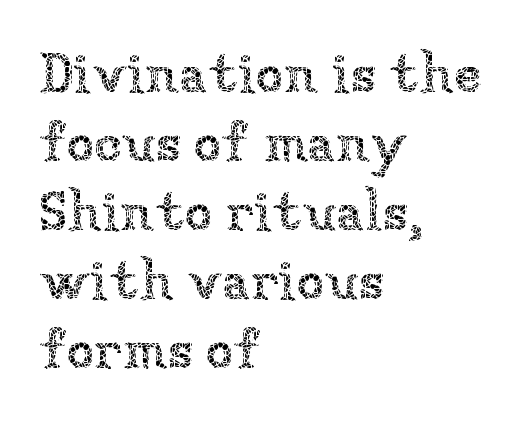
Q: Is the text bold? A: No.
Q: Is the text italic (slanted)? A: No, it is upright.
Q: Is the text underlined? A: No.
Q: How is the paragraph aligned? A: Left-aligned.
Q: Is the spacing between letters normal or unusually wide? A: Normal.
Q: Width (condensed, normal, or wide)? A: Normal.
Q: Stroke contrast? A: Low.
Q: x-height? A: Medium.
Q: Monospaced? A: No.
